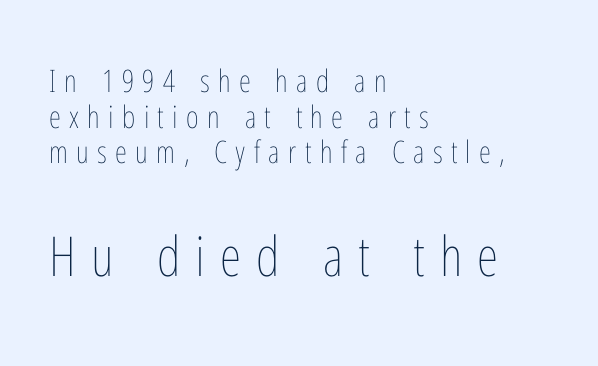
{"italic": "no", "bold": "no", "weight": "thin", "width": "condensed", "stroke_contrast": "low", "x_height": "medium", "monospaced": "no", "underline": "no", "align": "left", "line_spacing": "tight", "line_spacing_ratio": 1.15, "letter_spacing": "wide", "letter_spacing_em": 0.27, "larger_block": "second", "size_ratio": 1.77, "glyph_px": 55}
